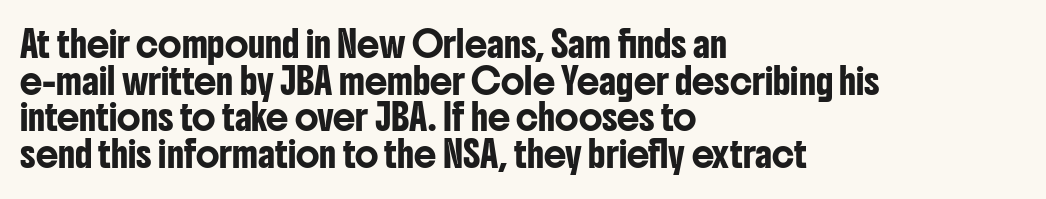
The image shows 25 px text type, upright; set left-aligned, normal line spacing (1.47x), normal letter spacing, not underlined.
